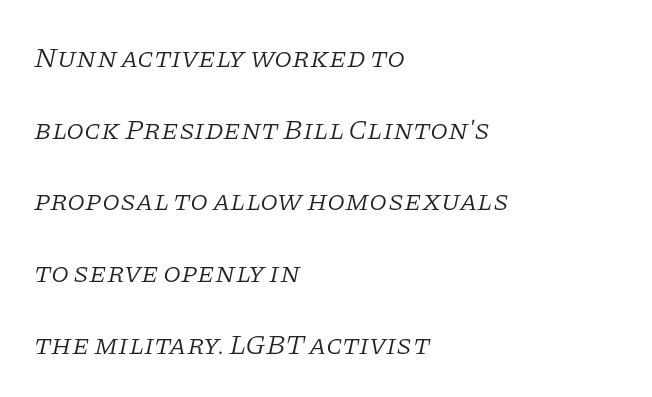
Q: Is the text bold? A: No.
Q: Is the text italic (slanted)? A: Yes, it leans right by about 11 degrees.
Q: Is the typeface a serif or a sans-serif typeface? A: Serif.
Q: Is the text underlined? A: No.
Q: How is the paragraph aligned? A: Left-aligned.
Q: Is the spacing between letters normal or unusually wide? A: Normal.
Q: Is the spacing between lines tight, normal or loose? A: Loose.
Q: Width (condensed, normal, or wide)? A: Normal.
Q: Stroke contrast? A: Low.
Q: x-height? A: Large.
Q: Monospaced? A: No.
